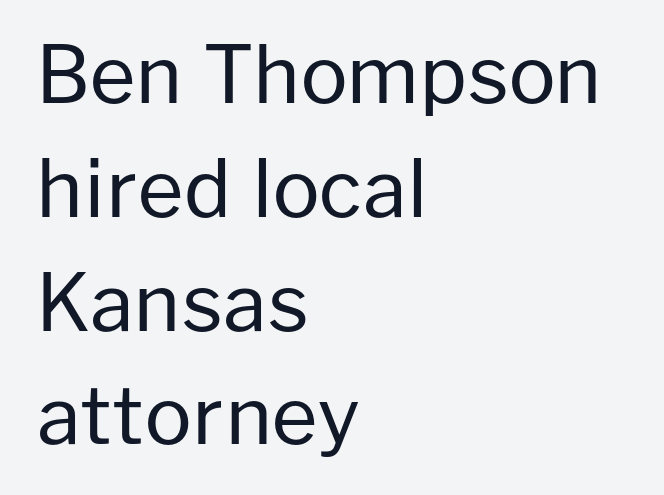
Q: Is the text bold? A: No.
Q: Is the text italic (slanted)? A: No, it is upright.
Q: Is the typeface a serif or a sans-serif typeface? A: Sans-serif.
Q: Is the text underlined? A: No.
Q: How is the paragraph aligned? A: Left-aligned.
Q: Is the spacing between letters normal or unusually wide? A: Normal.
Q: Is the spacing between lines tight, normal or loose? A: Normal.
Q: Width (condensed, normal, or wide)? A: Normal.
Q: Stroke contrast? A: Low.
Q: x-height? A: Medium.
Q: Monospaced? A: No.
